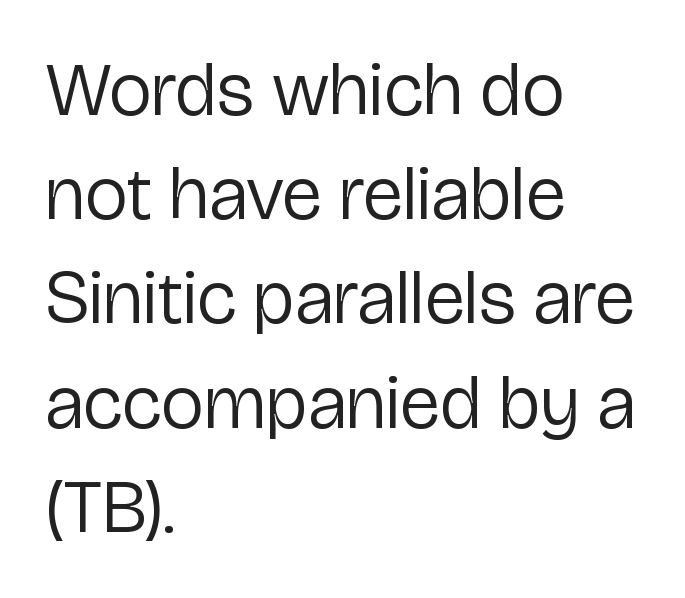
Q: Is the text bold? A: No.
Q: Is the text italic (slanted)? A: No, it is upright.
Q: Is the typeface a serif or a sans-serif typeface? A: Sans-serif.
Q: Is the text underlined? A: No.
Q: How is the paragraph aligned? A: Left-aligned.
Q: Is the spacing between letters normal or unusually wide? A: Normal.
Q: Is the spacing between lines tight, normal or loose? A: Normal.
Q: Width (condensed, normal, or wide)? A: Normal.
Q: Stroke contrast? A: Low.
Q: x-height? A: Medium.
Q: Monospaced? A: No.
